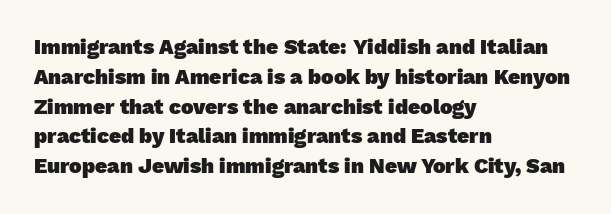
The image shows 21 px bold type; set left-aligned, normal line spacing (1.42x), normal letter spacing, not underlined.
